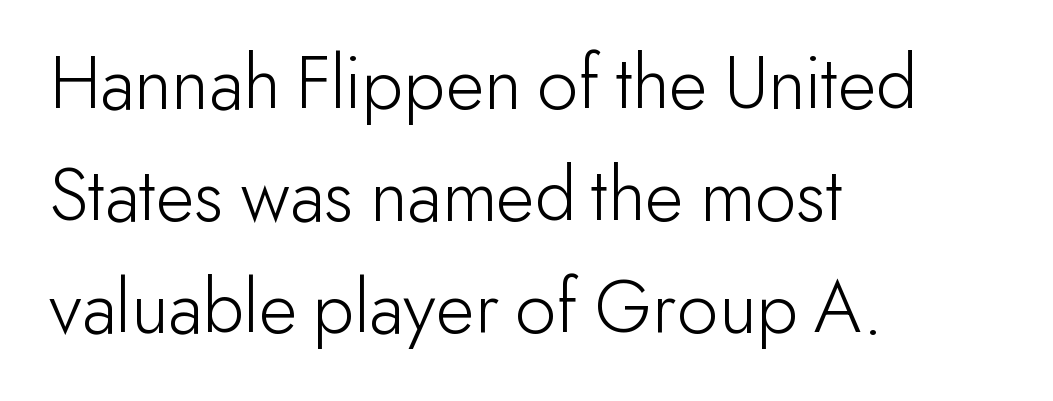
Q: Is the text bold? A: No.
Q: Is the text italic (slanted)? A: No, it is upright.
Q: Is the typeface a serif or a sans-serif typeface? A: Sans-serif.
Q: Is the text underlined? A: No.
Q: How is the paragraph aligned? A: Left-aligned.
Q: Is the spacing between letters normal or unusually wide? A: Normal.
Q: Is the spacing between lines tight, normal or loose? A: Normal.
Q: Width (condensed, normal, or wide)? A: Normal.
Q: Stroke contrast? A: Low.
Q: x-height? A: Small.
Q: Monospaced? A: No.
